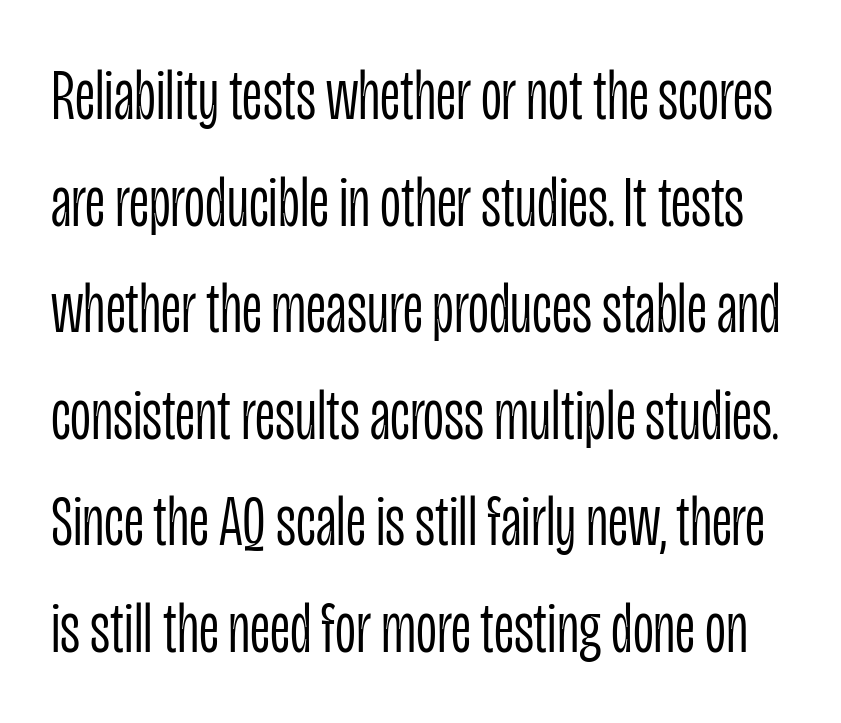
Q: Is the text bold? A: No.
Q: Is the text italic (slanted)? A: No, it is upright.
Q: Is the typeface a serif or a sans-serif typeface? A: Sans-serif.
Q: Is the text underlined? A: No.
Q: Is the spacing between letters normal or unusually wide? A: Normal.
Q: Is the spacing between lines tight, normal or loose? A: Normal.
Q: Width (condensed, normal, or wide)? A: Condensed.
Q: Stroke contrast? A: Low.
Q: x-height? A: Large.
Q: Monospaced? A: No.
